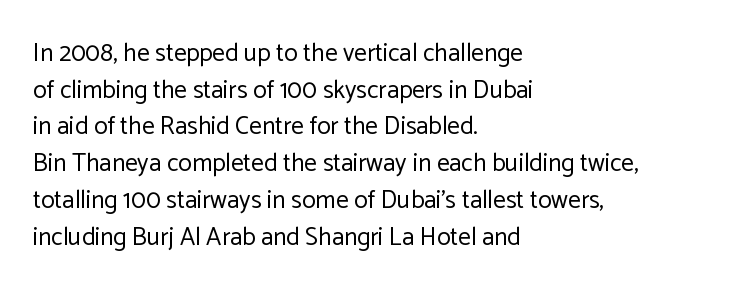
The image shows 25 px text type, upright; set left-aligned, normal line spacing (1.47x), normal letter spacing, not underlined.
